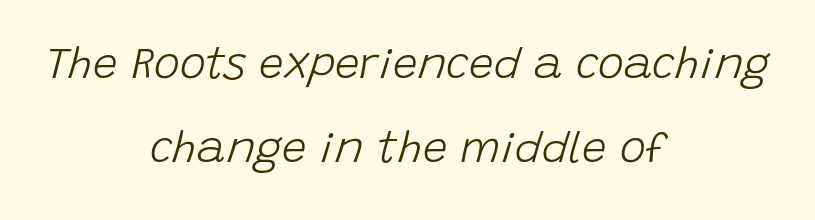
This is not heavy type; no bold has been used. If you measured baseline to baseline, you'd find a long distance. In terms of letterspacing, this is plain default setting. These lines are rendered in a variable-pitch font.
